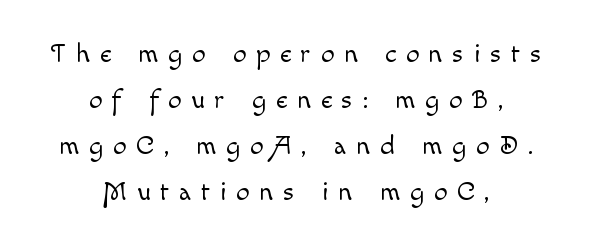
{"italic": "no", "bold": "no", "underline": "no", "align": "center", "line_spacing": "normal", "line_spacing_ratio": 1.7, "letter_spacing": "wide", "letter_spacing_em": 0.36, "glyph_px": 27}
